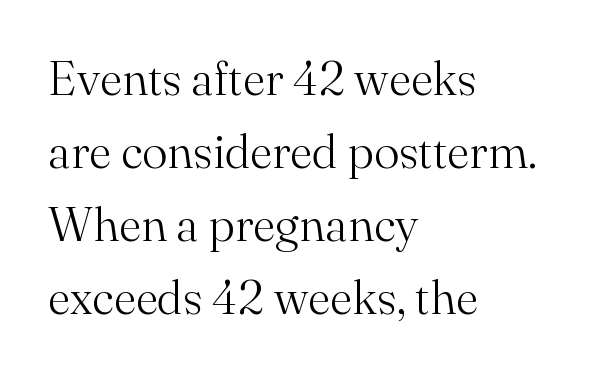
The image shows 48 px light serif type, upright; set left-aligned, normal line spacing (1.52x), normal letter spacing, not underlined; medium stroke contrast and a small x-height.
